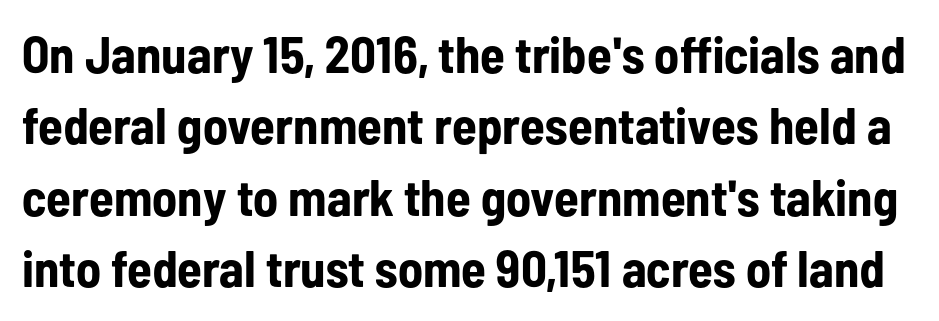
The image shows 51 px bold, condensed sans-serif type, upright; set normal line spacing (1.4x), normal letter spacing, not underlined; low stroke contrast and a medium x-height.
